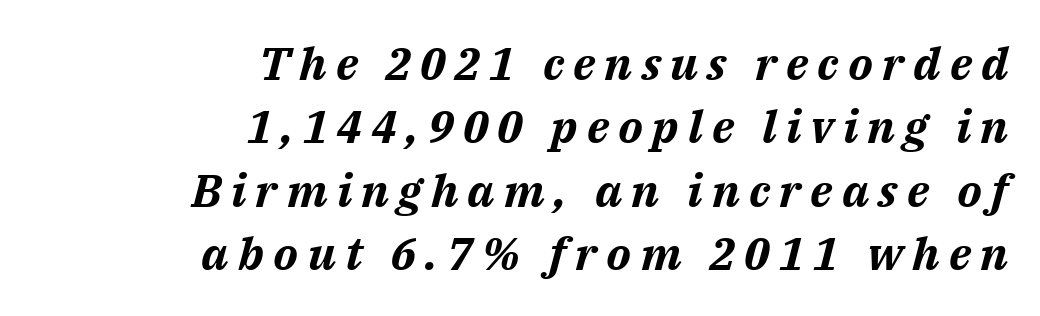
Italic? Definitely — the glyphs are oblique. The rendering uses natural spacing where letterforms have individual widths. One glance says typical: line gaps are just what's usual. Pretty heavy lettering here — definitely bold. Bare-footed words on every line.
